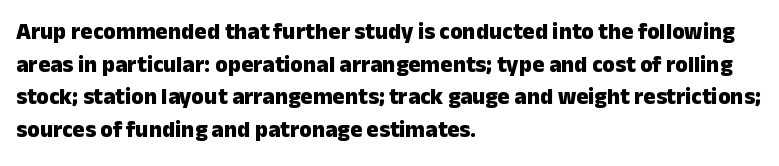
{"italic": "no", "bold": "yes", "underline": "no", "align": "left", "line_spacing": "normal", "line_spacing_ratio": 1.42, "letter_spacing": "normal", "letter_spacing_em": 0.0, "glyph_px": 23}
